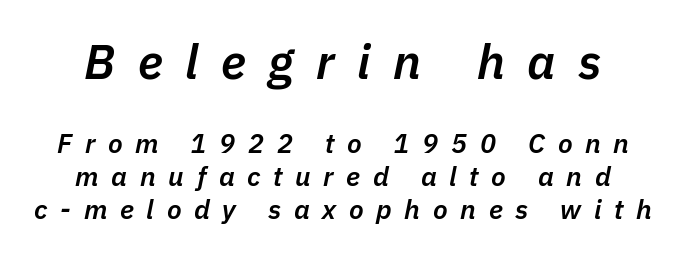
Does the lettering tilt? It does — this is italic. The passage shown is typed in a proportional face where columns would drift. A clean baseline with only descenders dipping below it. Set as a demibold, roughly 600 on the weight scale. Inter-character spacing is expanded well beyond the font's built-in metrics.
